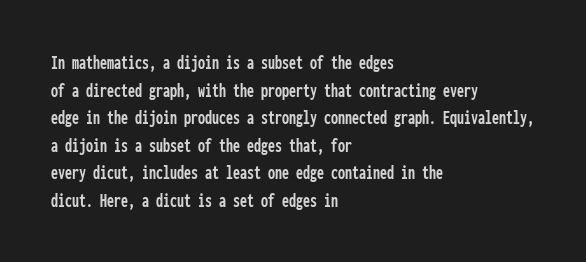
{"italic": "no", "underline": "no", "align": "left", "line_spacing": "normal", "line_spacing_ratio": 1.38, "letter_spacing": "normal", "letter_spacing_em": 0.0, "glyph_px": 20}
